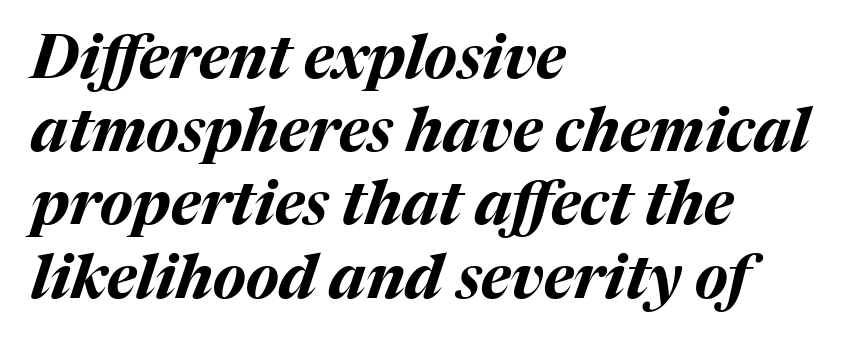
Q: Is the text bold? A: Yes.
Q: Is the text italic (slanted)? A: Yes, it leans right by about 17 degrees.
Q: Is the text underlined? A: No.
Q: How is the paragraph aligned? A: Left-aligned.
Q: Is the spacing between letters normal or unusually wide? A: Normal.
Q: Width (condensed, normal, or wide)? A: Normal.
Q: Stroke contrast? A: Medium.
Q: x-height? A: Medium.
Q: Monospaced? A: No.
